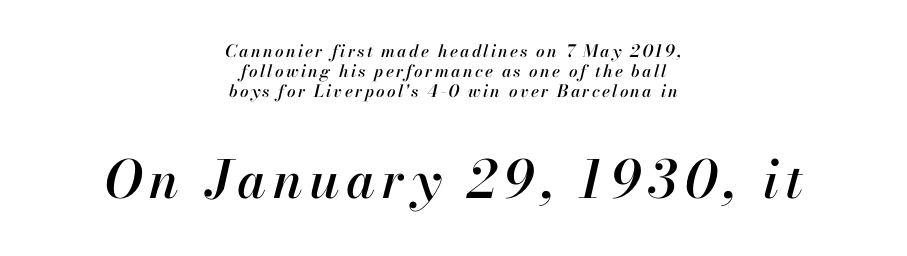
{"italic": "yes", "lean": "right", "slant_degrees": 13, "width": "normal", "stroke_contrast": "high", "x_height": "small", "monospaced": "no", "underline": "no", "align": "center", "line_spacing_ratio": 1.18, "larger_block": "second", "size_ratio": 3.06, "glyph_px": 52}
